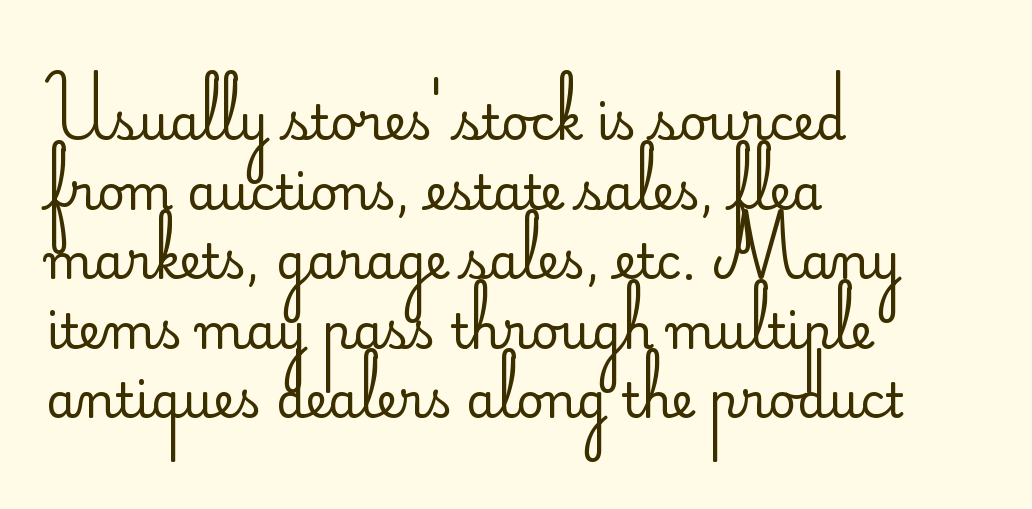
The image shows 48 px regular-weight sans-serif type, upright; set left-aligned, normal line spacing (1.45x), normal letter spacing, not underlined; low stroke contrast and a small x-height.
